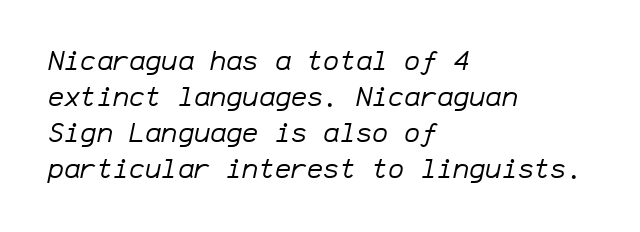
The image shows 27 px text type, italic (leaning right); set left-aligned, normal line spacing (1.33x), normal letter spacing, not underlined.
